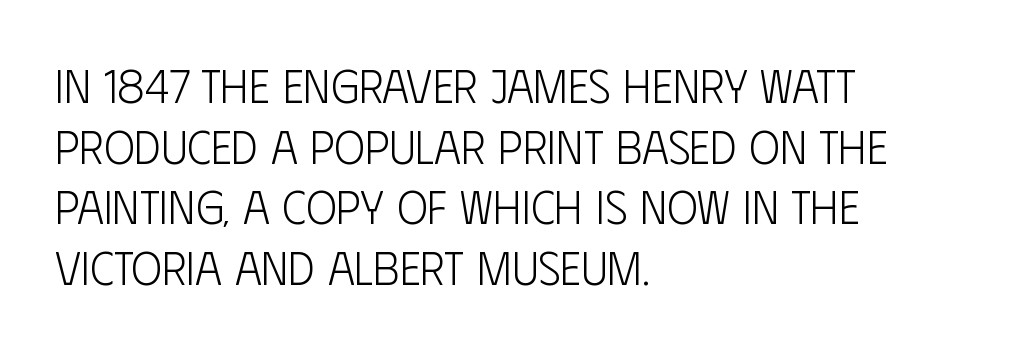
Q: Is the text bold? A: No.
Q: Is the text italic (slanted)? A: No, it is upright.
Q: Is the typeface a serif or a sans-serif typeface? A: Sans-serif.
Q: Is the text underlined? A: No.
Q: How is the paragraph aligned? A: Left-aligned.
Q: Is the spacing between letters normal or unusually wide? A: Normal.
Q: Is the spacing between lines tight, normal or loose? A: Normal.
Q: Width (condensed, normal, or wide)? A: Condensed.
Q: Stroke contrast? A: Low.
Q: x-height? A: Large.
Q: Monospaced? A: No.
